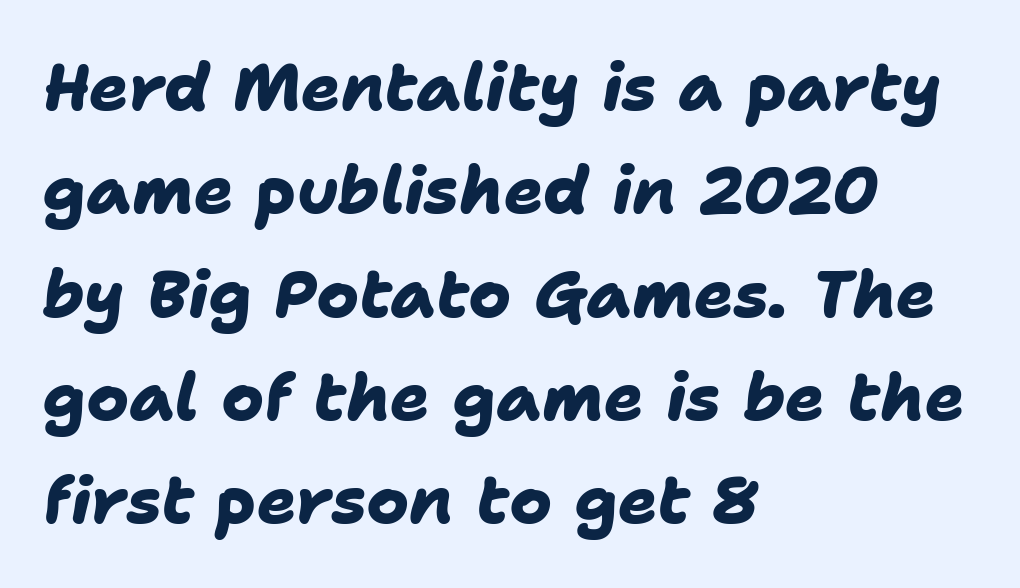
Q: Is the text bold? A: Yes.
Q: Is the typeface a serif or a sans-serif typeface? A: Sans-serif.
Q: Is the text underlined? A: No.
Q: How is the paragraph aligned? A: Left-aligned.
Q: Is the spacing between letters normal or unusually wide? A: Normal.
Q: Is the spacing between lines tight, normal or loose? A: Normal.
Q: Width (condensed, normal, or wide)? A: Normal.
Q: Stroke contrast? A: Low.
Q: x-height? A: Medium.
Q: Monospaced? A: No.
